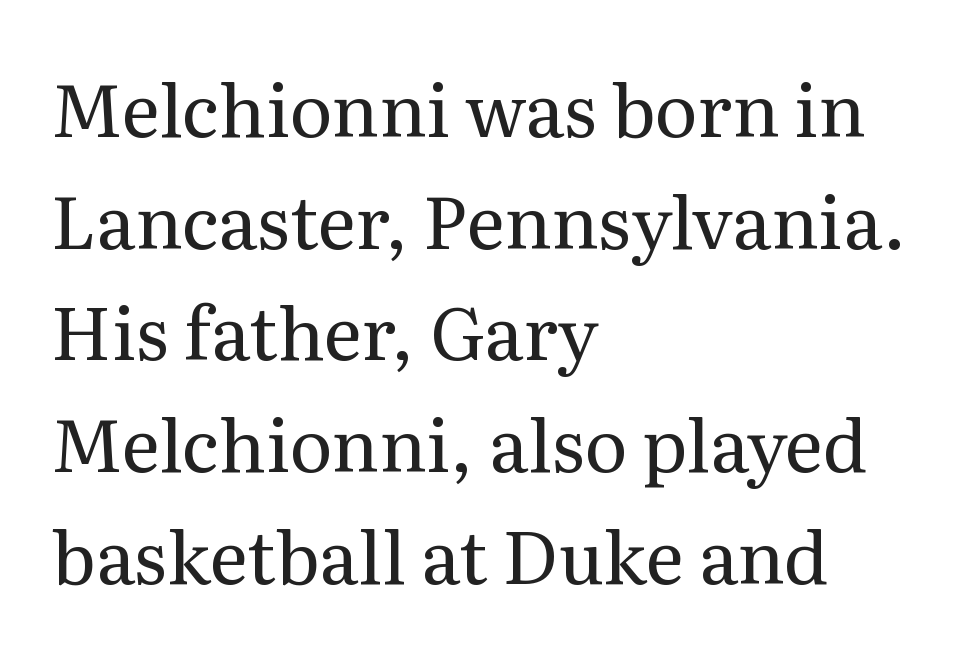
The image shows 73 px regular-weight serif type, upright; set left-aligned, normal line spacing (1.53x), normal letter spacing, not underlined; medium stroke contrast and a medium x-height.
